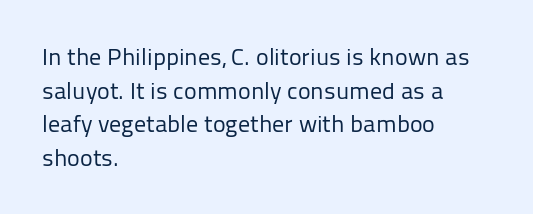
{"italic": "no", "bold": "no", "underline": "no", "align": "left", "line_spacing": "normal", "line_spacing_ratio": 1.4, "letter_spacing": "normal", "letter_spacing_em": 0.0, "glyph_px": 24}
